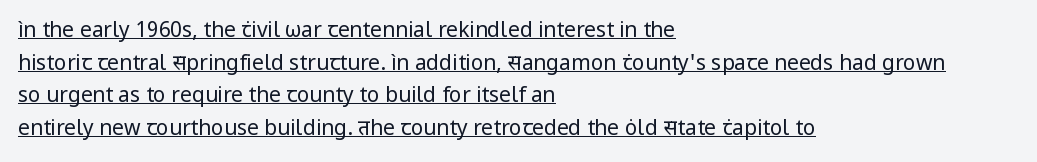
Weight: in the light-to-regular range. Italic: no, the glyphs are upright roman. Does the leading feel generous? No, just average. The line texture is even and compact thanks to regular tracking. The rendering uses the underline text-decoration. Line starts are locked; line ends wander.
